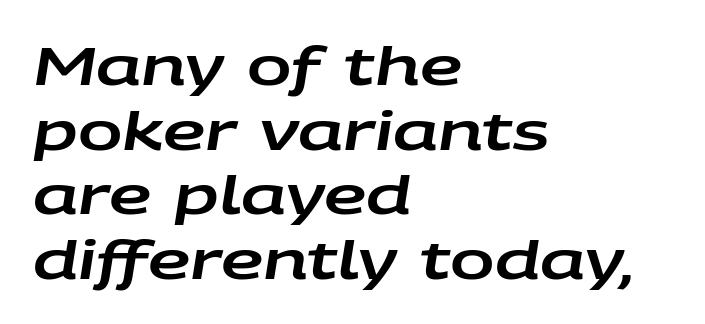
Q: Is the text italic (slanted)? A: Yes, it leans right by about 9 degrees.
Q: Is the text underlined? A: No.
Q: How is the paragraph aligned? A: Left-aligned.
Q: Is the spacing between letters normal or unusually wide? A: Normal.
Q: Width (condensed, normal, or wide)? A: Wide.
Q: Stroke contrast? A: Low.
Q: x-height? A: Large.
Q: Monospaced? A: No.
